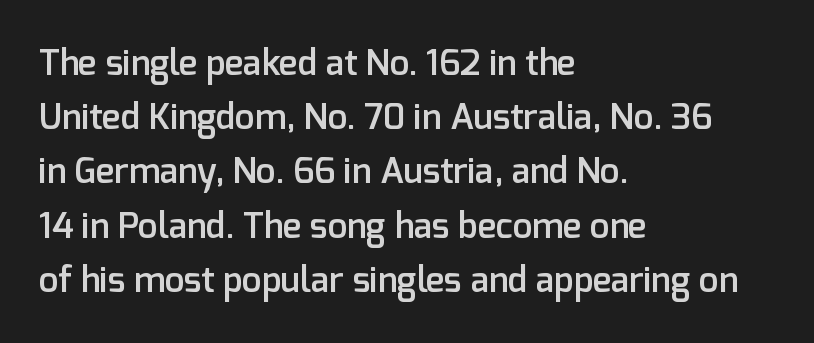
{"serif": "no", "italic": "no", "bold": "semi", "weight": "semibold", "width": "normal", "stroke_contrast": "low", "x_height": "medium", "monospaced": "no", "underline": "no", "align": "left", "line_spacing": "normal", "line_spacing_ratio": 1.55, "letter_spacing": "normal", "letter_spacing_em": 0.0, "glyph_px": 35}
